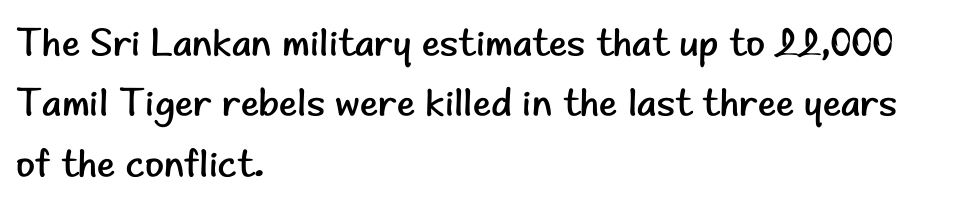
Q: Is the text bold? A: No.
Q: Is the text italic (slanted)? A: No, it is upright.
Q: Is the typeface a serif or a sans-serif typeface? A: Sans-serif.
Q: Is the text underlined? A: No.
Q: How is the paragraph aligned? A: Left-aligned.
Q: Is the spacing between letters normal or unusually wide? A: Normal.
Q: Is the spacing between lines tight, normal or loose? A: Normal.
Q: Width (condensed, normal, or wide)? A: Normal.
Q: Stroke contrast? A: Low.
Q: x-height? A: Small.
Q: Monospaced? A: No.
